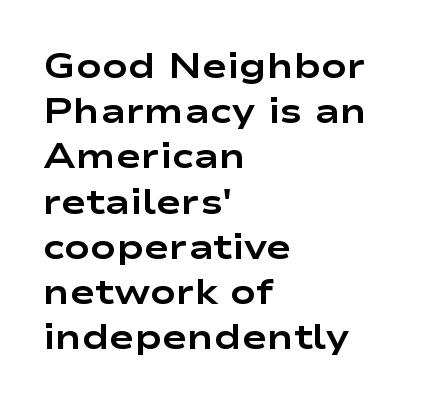
The image shows 34 px bold, wide sans-serif type, upright; set left-aligned, normal line spacing (1.33x), normal letter spacing, not underlined; low stroke contrast and a medium x-height.
